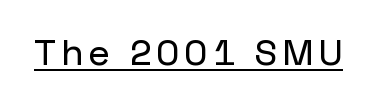
Q: Is the text italic (slanted)? A: No, it is upright.
Q: Is the typeface a serif or a sans-serif typeface? A: Sans-serif.
Q: Is the text underlined? A: Yes.
Q: Width (condensed, normal, or wide)? A: Normal.
Q: Stroke contrast? A: Low.
Q: x-height? A: Medium.
